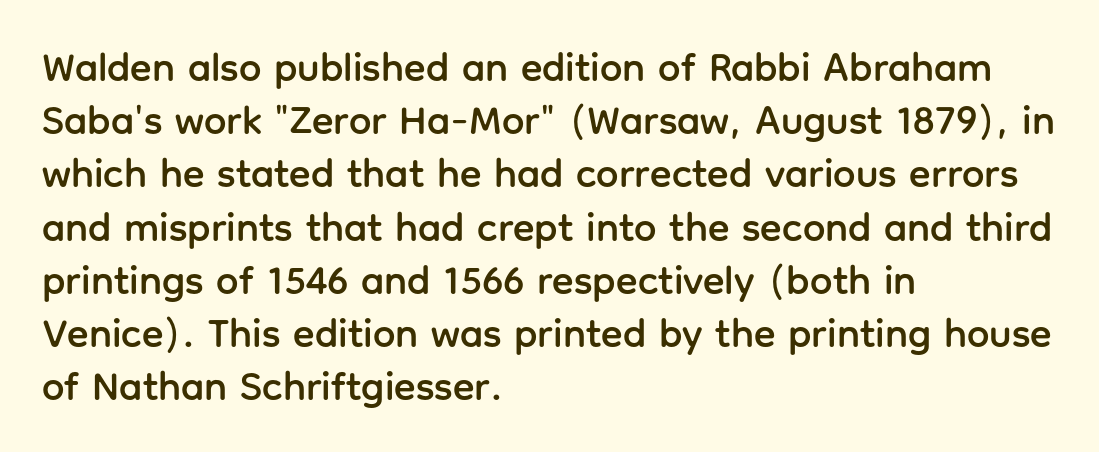
The image shows 40 px sans-serif type, upright; set left-aligned, normal line spacing (1.33x), normal letter spacing, not underlined; low stroke contrast and a medium x-height.
